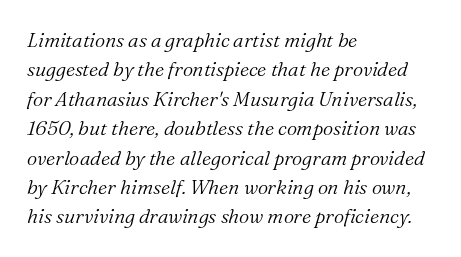
{"italic": "yes", "lean": "right", "slant_degrees": 16, "bold": "no", "underline": "no", "align": "left", "line_spacing": "normal", "line_spacing_ratio": 1.47, "letter_spacing": "normal", "letter_spacing_em": 0.0, "glyph_px": 20}
